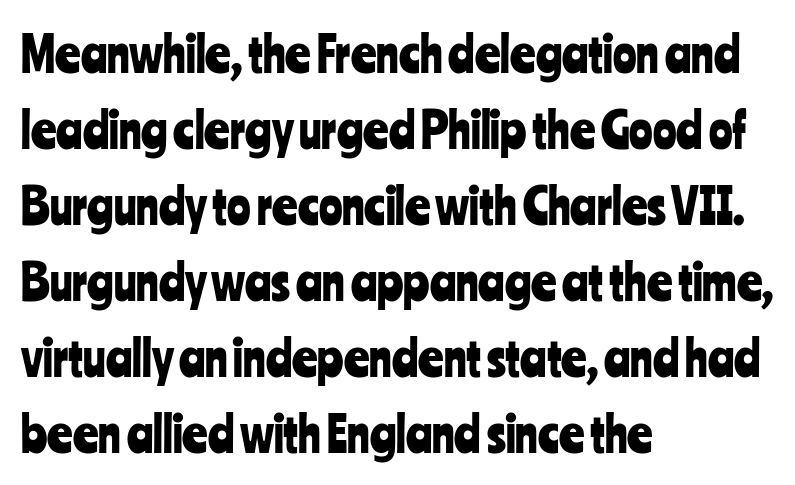
Q: Is the text italic (slanted)? A: No, it is upright.
Q: Is the typeface a serif or a sans-serif typeface? A: Sans-serif.
Q: Is the text underlined? A: No.
Q: How is the paragraph aligned? A: Left-aligned.
Q: Is the spacing between letters normal or unusually wide? A: Normal.
Q: Is the spacing between lines tight, normal or loose? A: Normal.
Q: Width (condensed, normal, or wide)? A: Condensed.
Q: Stroke contrast? A: Low.
Q: x-height? A: Medium.
Q: Monospaced? A: No.
